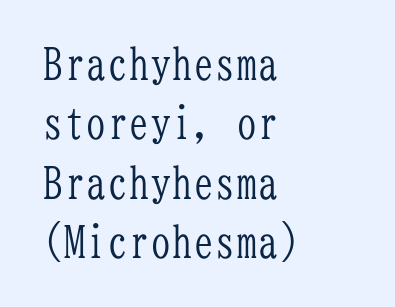
Q: Is the text bold? A: No.
Q: Is the text italic (slanted)? A: No, it is upright.
Q: Is the typeface a serif or a sans-serif typeface? A: Serif.
Q: Is the text underlined? A: No.
Q: How is the paragraph aligned? A: Left-aligned.
Q: Is the spacing between letters normal or unusually wide? A: Normal.
Q: Is the spacing between lines tight, normal or loose? A: Normal.
Q: Width (condensed, normal, or wide)? A: Condensed.
Q: Stroke contrast? A: Low.
Q: x-height? A: Medium.
Q: Monospaced? A: Yes.
